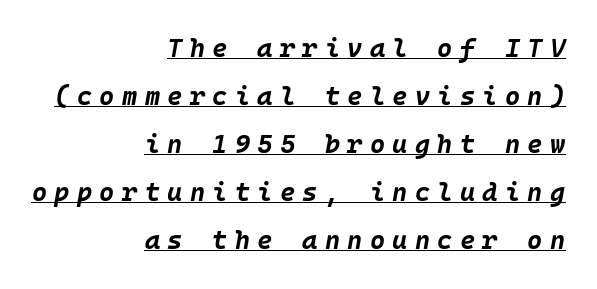
The image shows 26 px bold type, italic (leaning right); set right-aligned, line spacing 1.85x, unusually wide letter spacing (+0.28 em), underlined.
